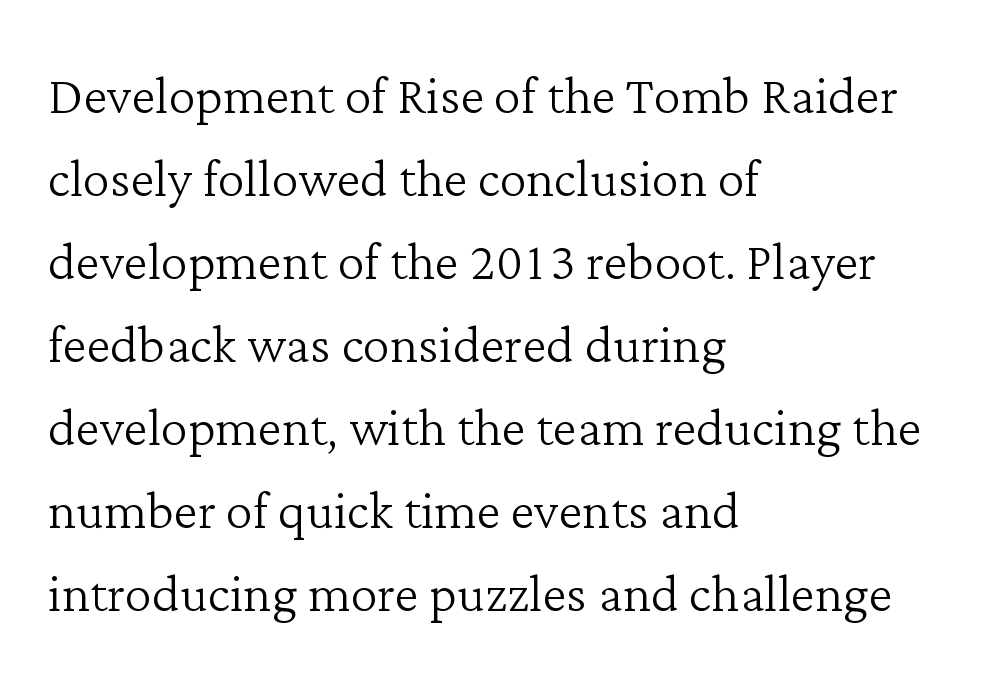
The image shows 68 px light serif type, upright; set left-aligned, line spacing 1.22x, normal letter spacing, not underlined; low stroke contrast and a medium x-height.
